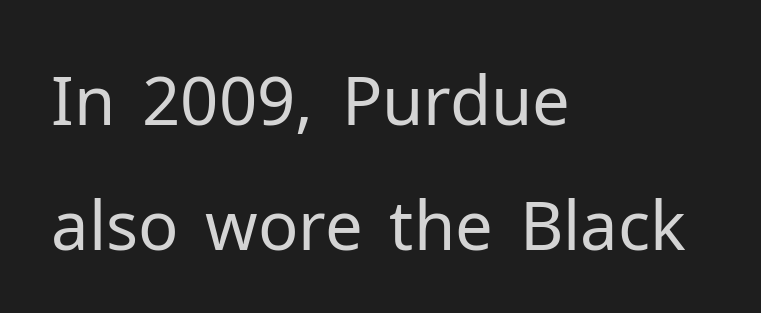
The image shows 67 px regular-weight sans-serif type, upright; set left-aligned, line spacing 1.87x, normal letter spacing, not underlined; low stroke contrast and a medium x-height.
